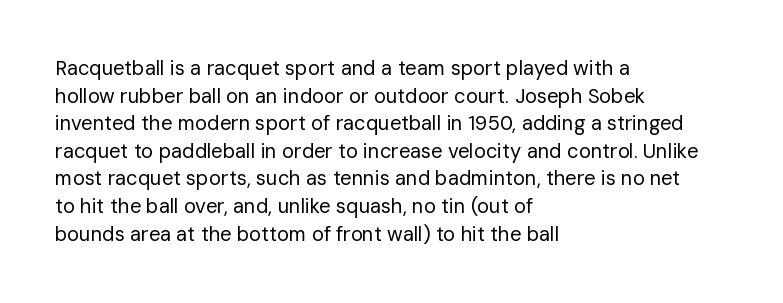
{"italic": "no", "bold": "no", "underline": "no", "align": "left", "line_spacing": "normal", "line_spacing_ratio": 1.38, "letter_spacing": "normal", "letter_spacing_em": 0.0, "glyph_px": 20}
